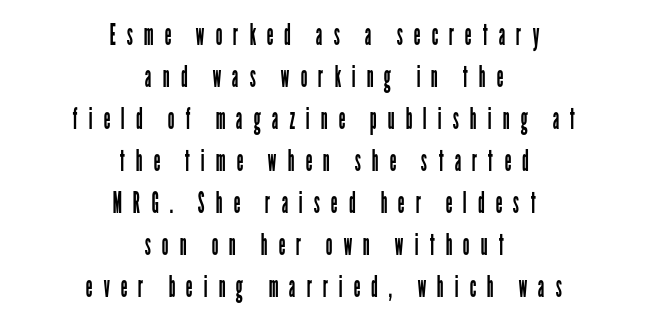
The image shows 30 px regular-weight, condensed sans-serif type, upright; set centered, normal line spacing (1.4x), unusually wide letter spacing (+0.36 em), not underlined; low stroke contrast and a medium x-height.
